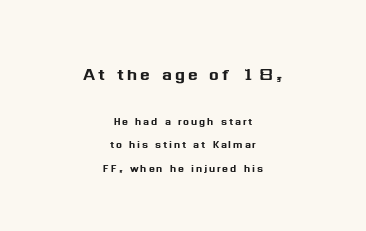
{"italic": "no", "underline": "no", "align": "center", "line_spacing": "normal", "line_spacing_ratio": 1.67, "larger_block": "first", "size_ratio": 1.64, "glyph_px": 23}
